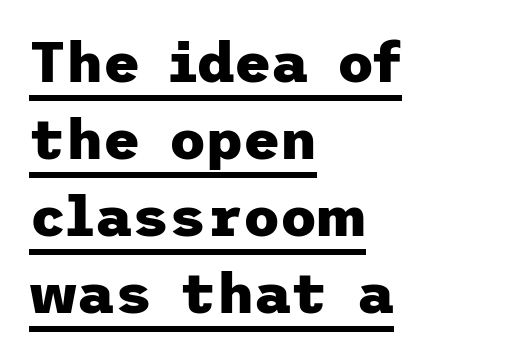
The image shows 57 px heavy sans-serif type, upright; set left-aligned, normal line spacing (1.35x), normal letter spacing, underlined; low stroke contrast and a medium x-height.
